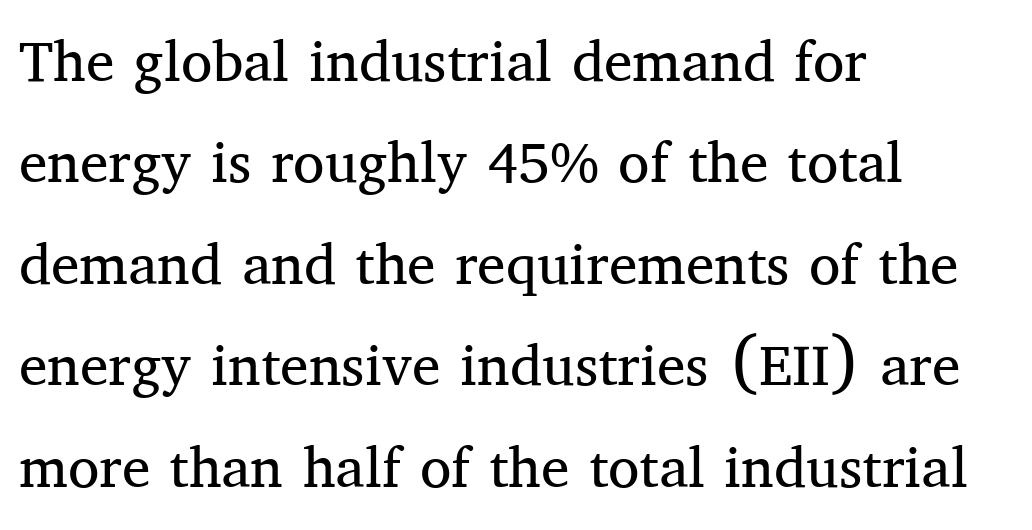
Letterform terminals end in serifs throughout the passage. The rag falls on the right side of this text block. The passage shown has conventional tracking throughout. Descenders hang freely into open space.
